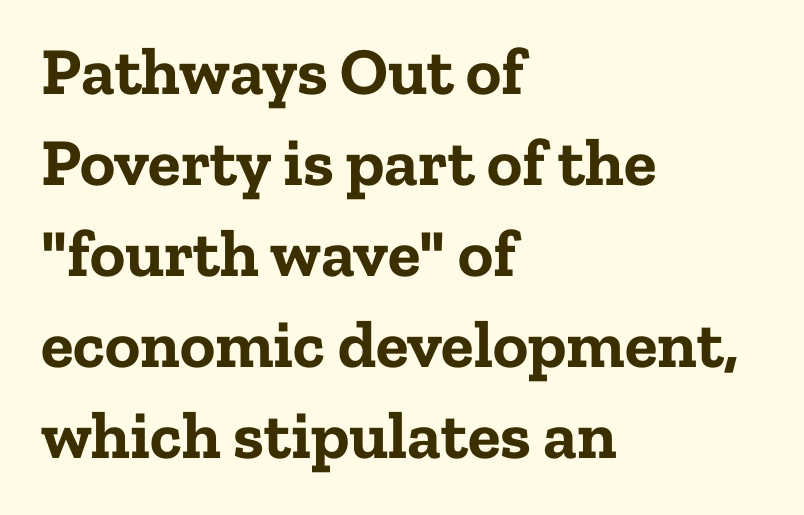
Looks like regular typesetting: each glyph gets only the width it needs. Does the weight exceed regular? Yes, all the way to bold. The gaps between neighbouring characters are ordinary and unremarkable. Line beginnings align vertically; line endings do not.
